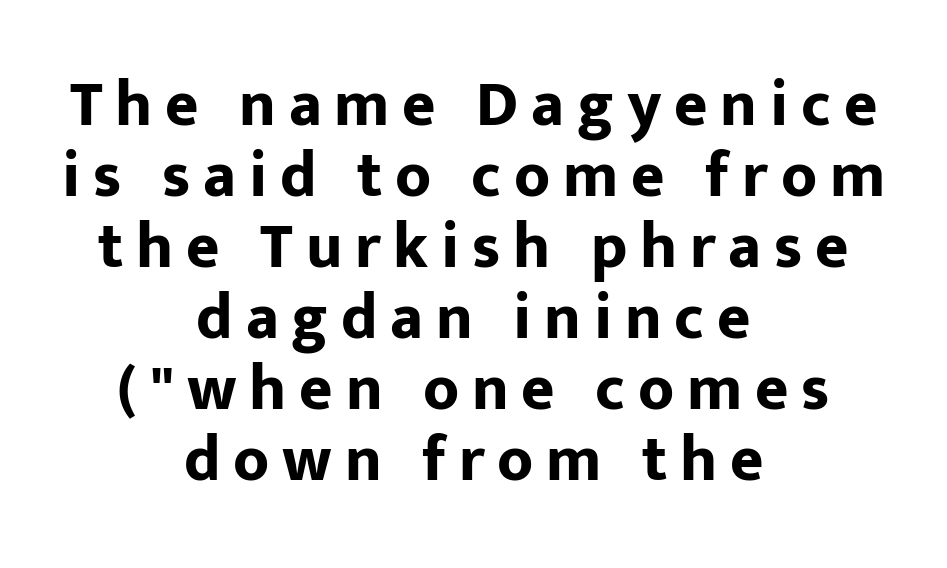
Q: Is the text bold? A: Yes.
Q: Is the text italic (slanted)? A: No, it is upright.
Q: Is the typeface a serif or a sans-serif typeface? A: Sans-serif.
Q: Is the text underlined? A: No.
Q: How is the paragraph aligned? A: Centered.
Q: Is the spacing between letters normal or unusually wide? A: Unusually wide.
Q: Is the spacing between lines tight, normal or loose? A: Tight.
Q: Width (condensed, normal, or wide)? A: Normal.
Q: Stroke contrast? A: Low.
Q: x-height? A: Medium.
Q: Monospaced? A: No.
